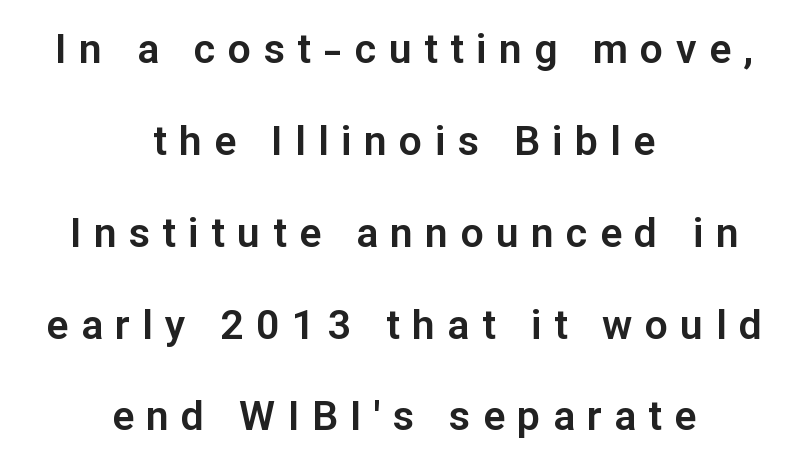
The image shows 41 px sans-serif type, upright; set centered, loose line spacing (2.24x), unusually wide letter spacing (+0.3 em), not underlined; low stroke contrast and a medium x-height.
